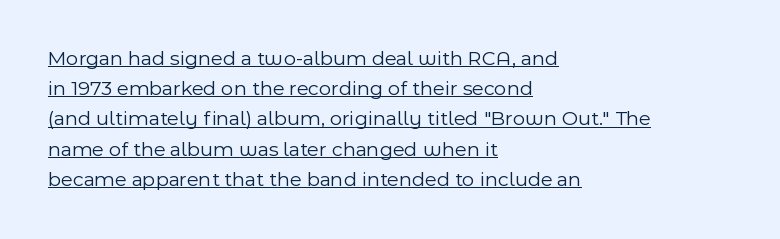
In CSS terms this would be text-align: left. Successive baselines arrive at the customary interval. Tracking value appears to be zero — textbook default spacing. The rendered words wear a rule along their underside. A typesetter would mark this as roman, not italic.
